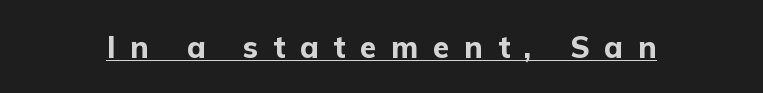
Weight check: bold — yes, fully. The font's upright variant was chosen for this text. The line texture is sparse and dotted thanks to wide tracking. Each letter's strokes conclude bluntly, with no projecting serifs. Check the space under the baseline: a stroke is drawn there. A typesetter would call this proportional, since set widths differ per character.
